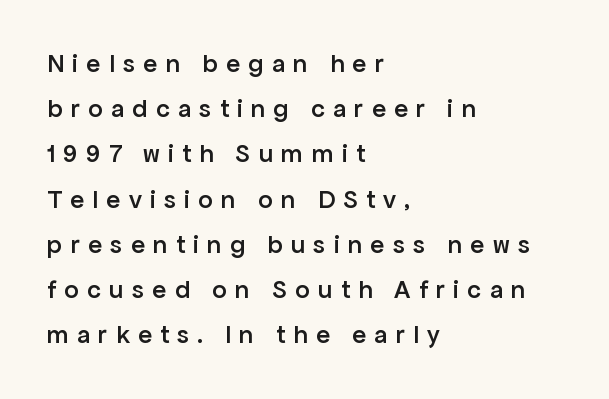
The image shows 26 px text type, upright; set left-aligned, line spacing 1.74x, unusually wide letter spacing (+0.32 em), not underlined.
